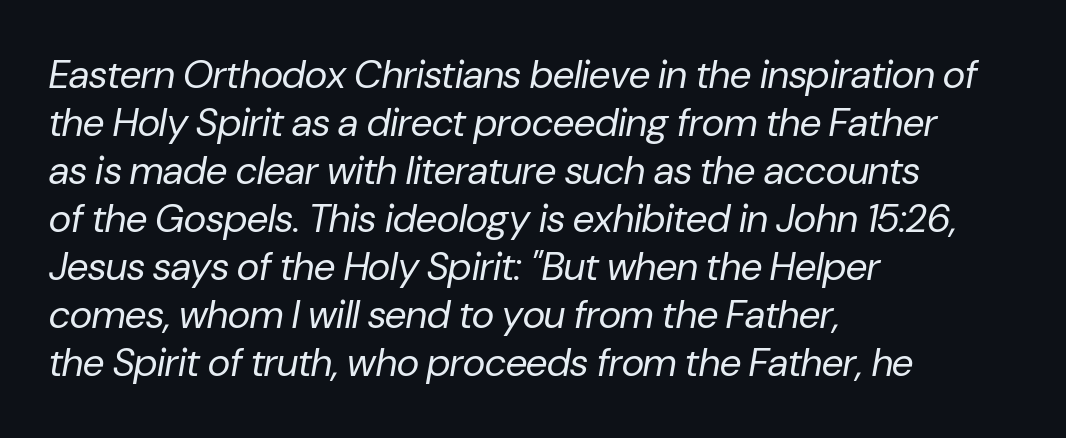
{"italic": "yes", "lean": "right", "slant_degrees": 10, "bold": "no", "weight": "regular", "width": "normal", "stroke_contrast": "low", "x_height": "medium", "monospaced": "no", "underline": "no", "align": "left", "line_spacing_ratio": 1.23, "letter_spacing": "normal", "letter_spacing_em": 0.0, "glyph_px": 39}
